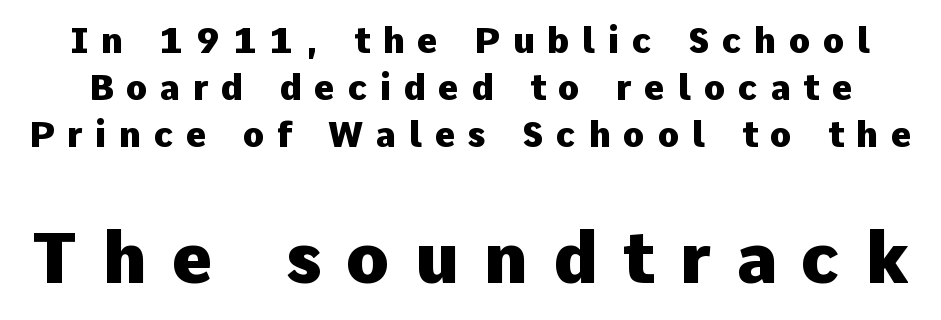
The image shows 70 px heavy sans-serif type, upright; set normal line spacing (1.34x), unusually wide letter spacing (+0.36 em), not underlined; the second (bottom) block is 2.0x larger; low stroke contrast and a medium x-height.
